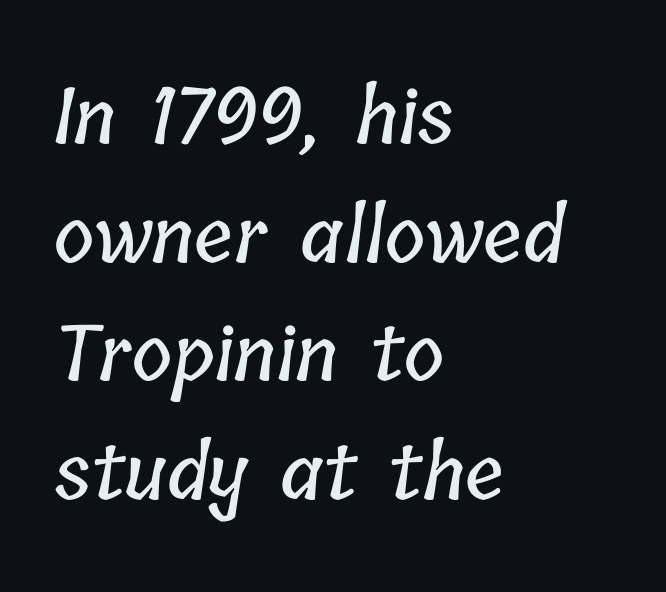
Q: Is the text underlined? A: No.
Q: How is the paragraph aligned? A: Left-aligned.
Q: Is the spacing between letters normal or unusually wide? A: Normal.
Q: Is the spacing between lines tight, normal or loose? A: Normal.
Q: Width (condensed, normal, or wide)? A: Condensed.
Q: Stroke contrast? A: Low.
Q: x-height? A: Medium.
Q: Monospaced? A: No.
